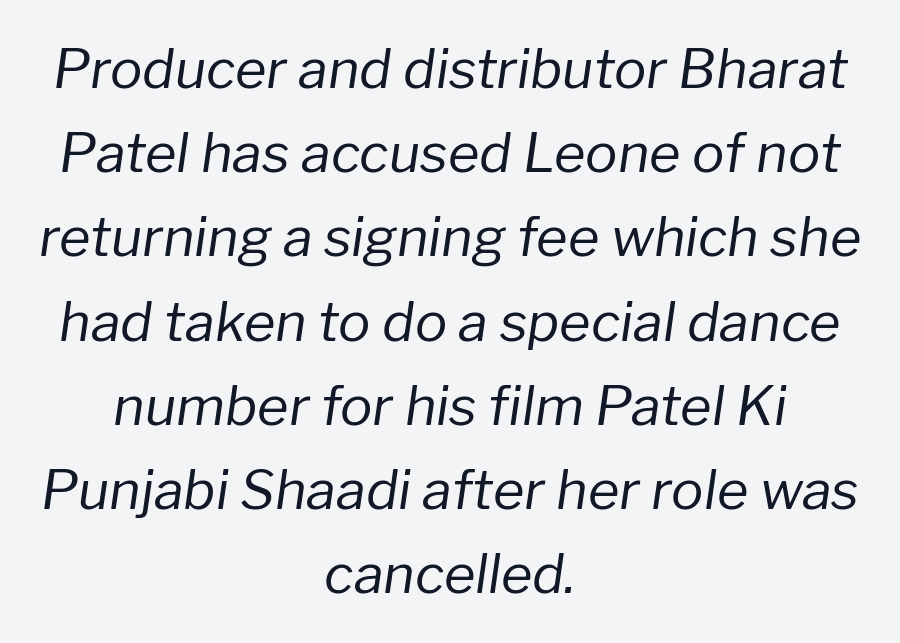
The image shows 54 px regular-weight type, italic (leaning right); set centered, normal line spacing (1.56x), normal letter spacing, not underlined; low stroke contrast and a medium x-height.
